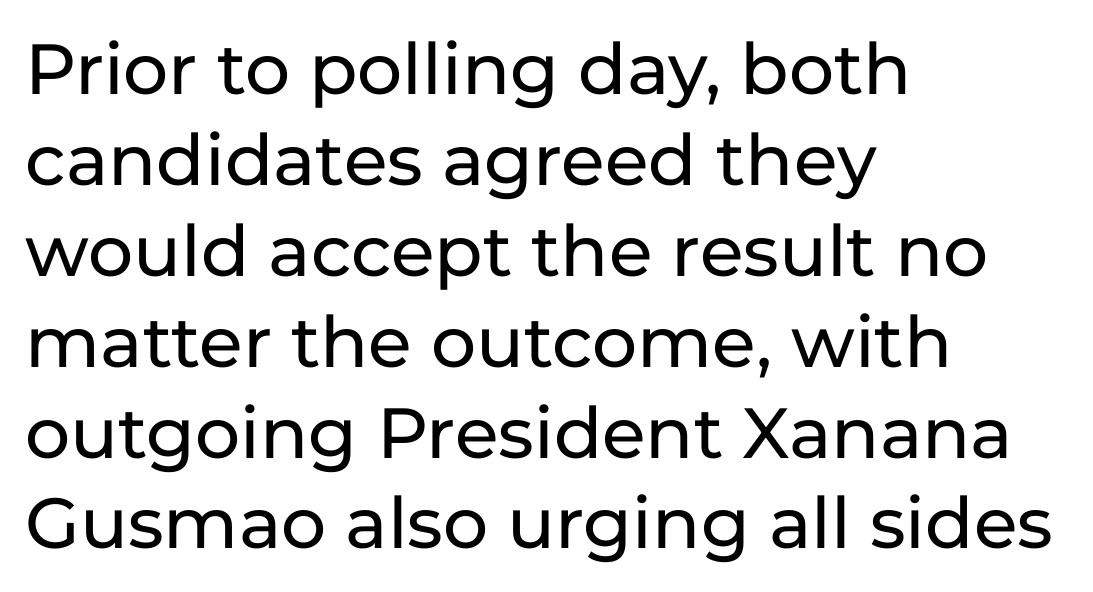
Nothing sits at the stroke ends, so this counts as sans-serif. When letters stand straight like this, we call the style roman or upright. Letter spacing: default. The leading is moderate, giving the passage an even texture. The ragged edge is on the right, which tells us the setting is flush left. No word sits above an underline.
